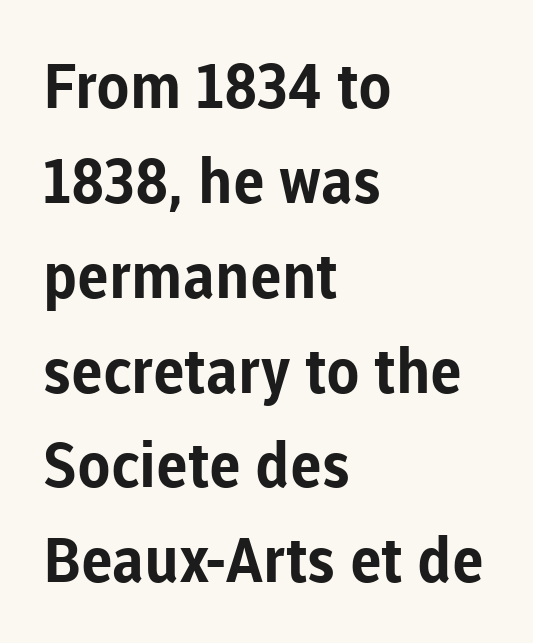
Q: Is the text bold? A: Yes.
Q: Is the text italic (slanted)? A: No, it is upright.
Q: Is the typeface a serif or a sans-serif typeface? A: Sans-serif.
Q: Is the text underlined? A: No.
Q: How is the paragraph aligned? A: Left-aligned.
Q: Is the spacing between letters normal or unusually wide? A: Normal.
Q: Is the spacing between lines tight, normal or loose? A: Normal.
Q: Width (condensed, normal, or wide)? A: Normal.
Q: Stroke contrast? A: Low.
Q: x-height? A: Medium.
Q: Monospaced? A: No.
